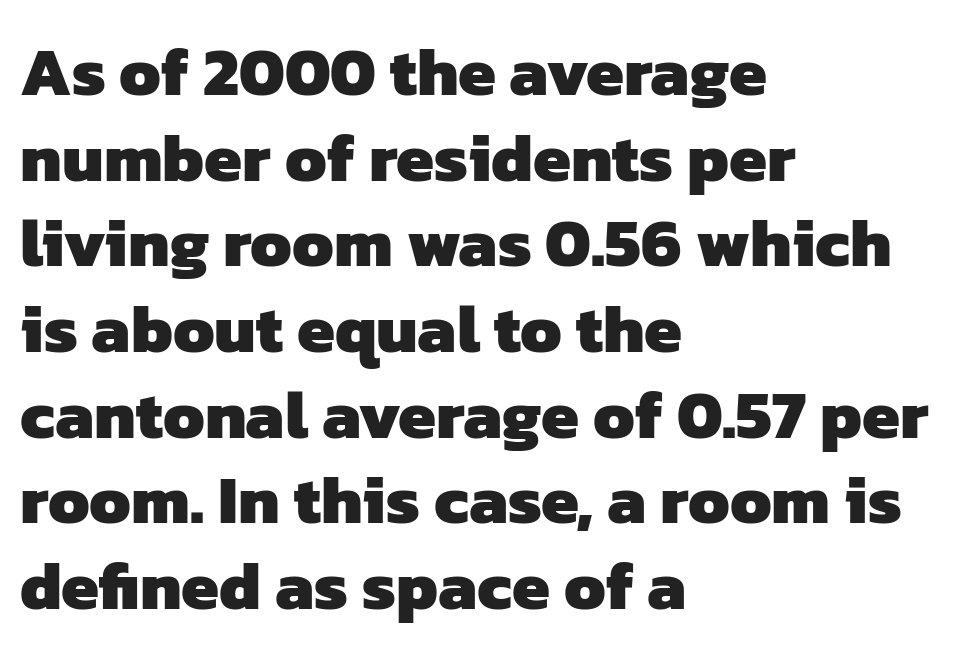
The image shows 68 px heavy sans-serif type; set left-aligned, normal line spacing (1.26x), normal letter spacing, not underlined; low stroke contrast and a medium x-height.
